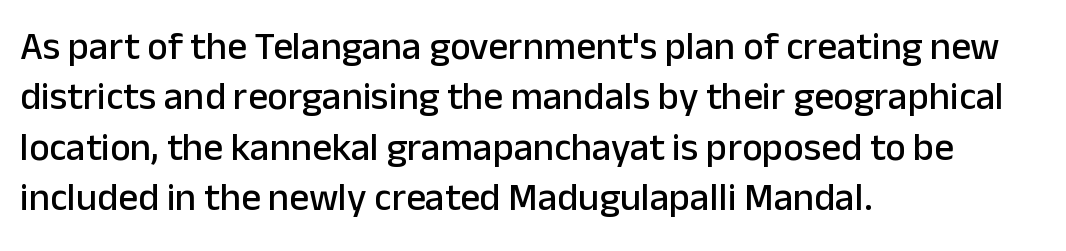
{"serif": "no", "italic": "no", "width": "normal", "stroke_contrast": "low", "x_height": "medium", "monospaced": "no", "underline": "no", "align": "left", "line_spacing": "normal", "line_spacing_ratio": 1.29, "letter_spacing": "normal", "letter_spacing_em": 0.0, "glyph_px": 39}
